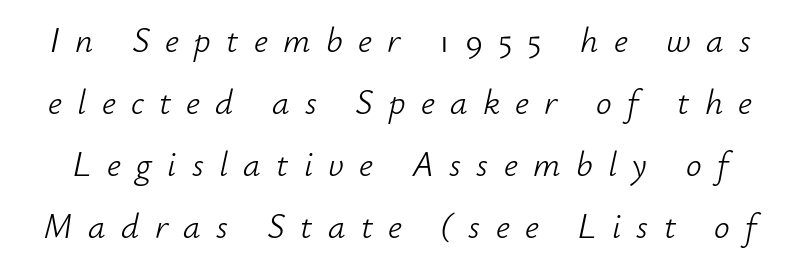
{"italic": "yes", "lean": "right", "slant_degrees": 12, "bold": "no", "weight": "light", "width": "normal", "stroke_contrast": "low", "x_height": "small", "monospaced": "no", "underline": "no", "line_spacing_ratio": 1.77, "letter_spacing": "wide", "letter_spacing_em": 0.44, "glyph_px": 35}
